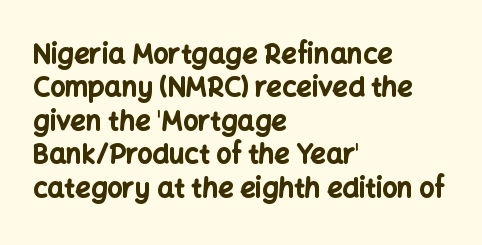
The image shows 27 px bold type, upright; set left-aligned, line spacing 1.24x, normal letter spacing, not underlined.
